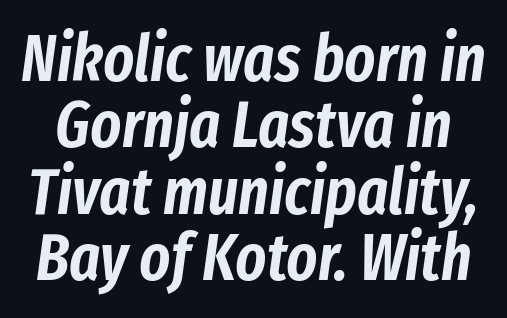
The image shows 65 px condensed type, italic (leaning right); set tight line spacing (1.02x), normal letter spacing, not underlined; low stroke contrast and a medium x-height.
